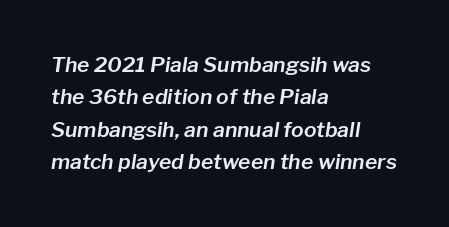
Check under the words: just untouched page. This sample uses plain, unmodified letter spacing. Tall strokes in this sample are angled rather than plumb. Every row of glyphs begins at an identical x-position on the left. Baseline-to-baseline distance is the conventional proportion of letter height.
